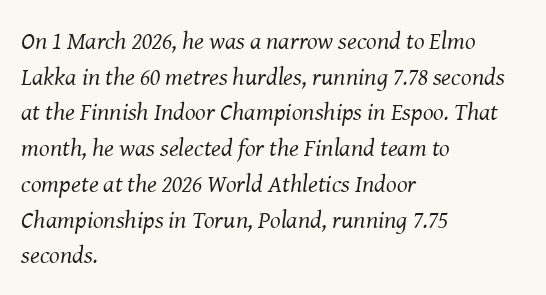
{"italic": "yes", "lean": "right", "slant_degrees": 8, "bold": "no", "underline": "no", "align": "left", "line_spacing": "normal", "line_spacing_ratio": 1.43, "letter_spacing": "normal", "letter_spacing_em": 0.0, "glyph_px": 25}
